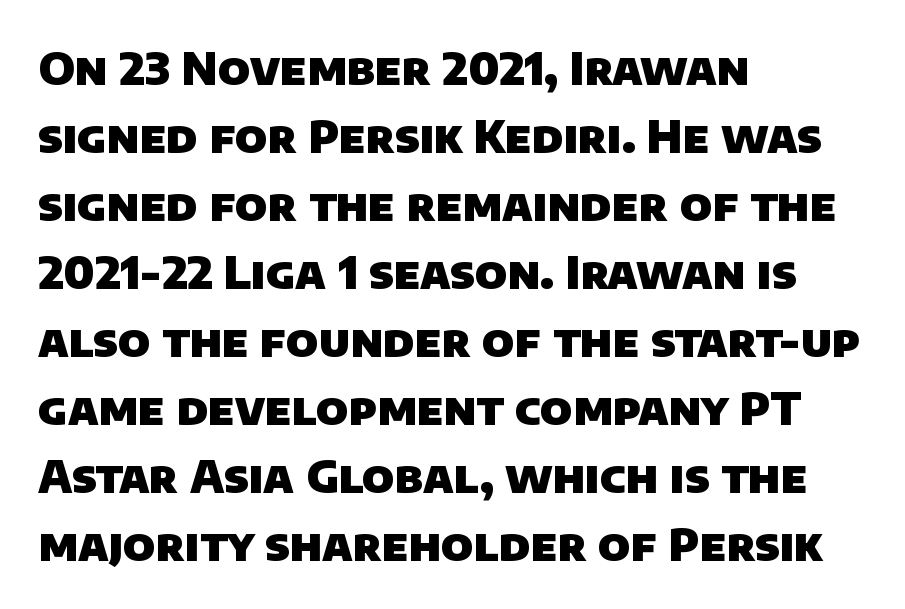
{"serif": "no", "bold": "yes", "weight": "heavy", "width": "normal", "stroke_contrast": "low", "x_height": "large", "monospaced": "no", "underline": "no", "align": "left", "line_spacing": "normal", "line_spacing_ratio": 1.51, "letter_spacing": "normal", "letter_spacing_em": 0.0, "glyph_px": 45}
